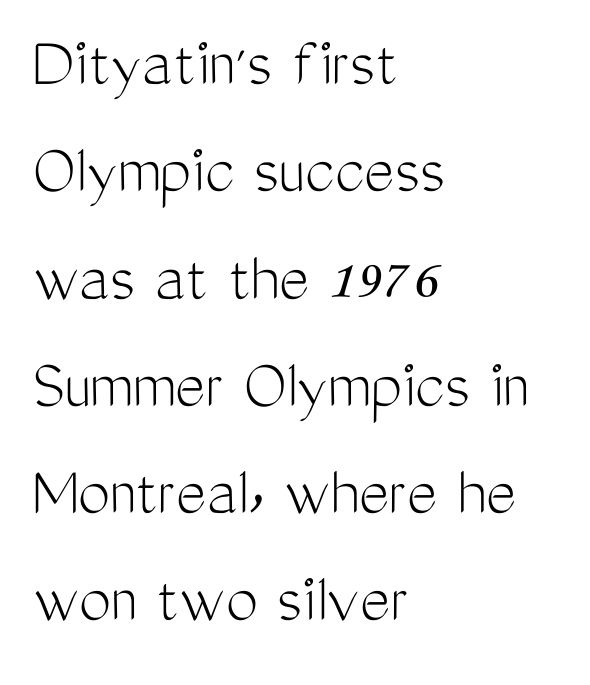
{"serif": "no", "italic": "no", "bold": "no", "weight": "light", "width": "condensed", "stroke_contrast": "medium", "x_height": "medium", "monospaced": "no", "underline": "no", "align": "left", "line_spacing": "normal", "line_spacing_ratio": 1.49, "letter_spacing": "normal", "letter_spacing_em": 0.0, "glyph_px": 72}
